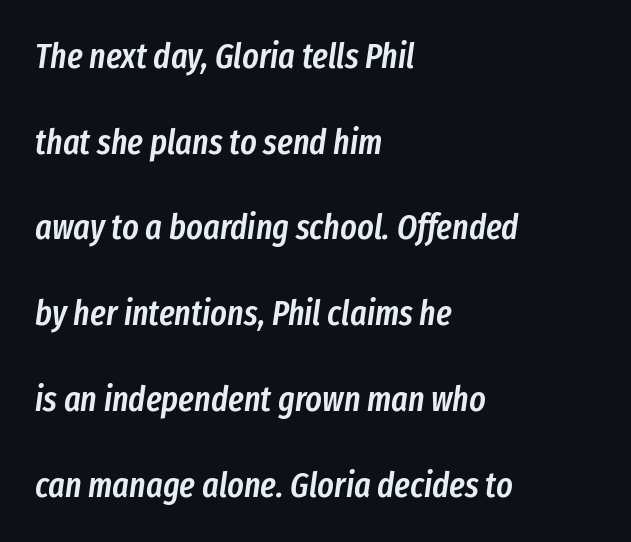
The image shows 35 px semibold, condensed type, italic (leaning right); set left-aligned, loose line spacing (2.45x), normal letter spacing, not underlined; low stroke contrast and a medium x-height.
